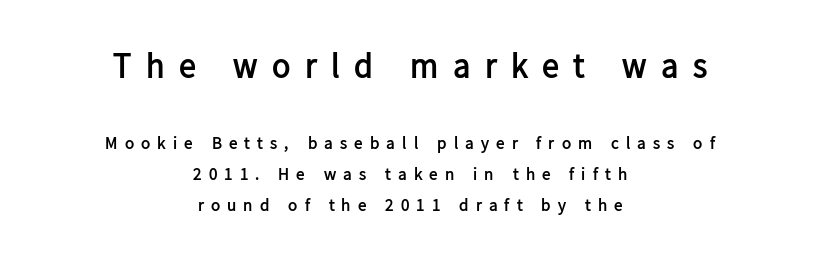
Q: Is the text bold? A: Yes.
Q: Is the text italic (slanted)? A: No, it is upright.
Q: Is the typeface a serif or a sans-serif typeface? A: Sans-serif.
Q: Is the text underlined? A: No.
Q: How is the paragraph aligned? A: Centered.
Q: Is the spacing between letters normal or unusually wide? A: Unusually wide.
Q: Which block of text is set in a larger size, the first (top) or the second (bottom)? A: The first (top) one.
Q: Width (condensed, normal, or wide)? A: Normal.
Q: Stroke contrast? A: Low.
Q: x-height? A: Medium.
Q: Monospaced? A: No.
